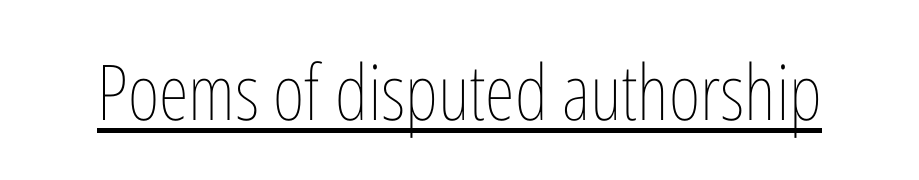
{"italic": "no", "bold": "no", "weight": "thin", "width": "condensed", "stroke_contrast": "low", "x_height": "medium", "monospaced": "no", "underline": "yes", "letter_spacing": "normal", "letter_spacing_em": 0.0, "glyph_px": 77}
